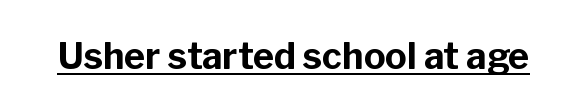
The image shows 36 px bold sans-serif type, upright; set normal letter spacing, underlined; low stroke contrast and a medium x-height.
